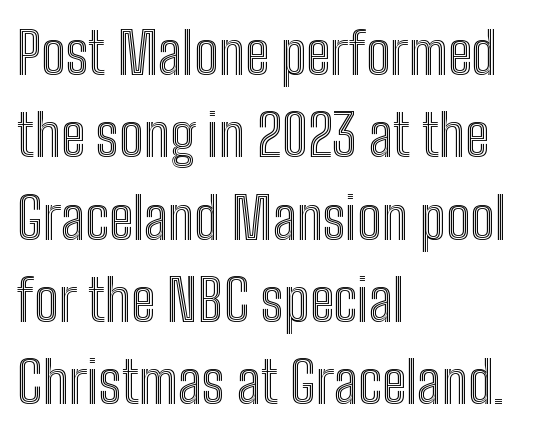
The image shows 58 px condensed type, upright; set left-aligned, normal line spacing (1.42x), normal letter spacing, not underlined; a medium x-height.
